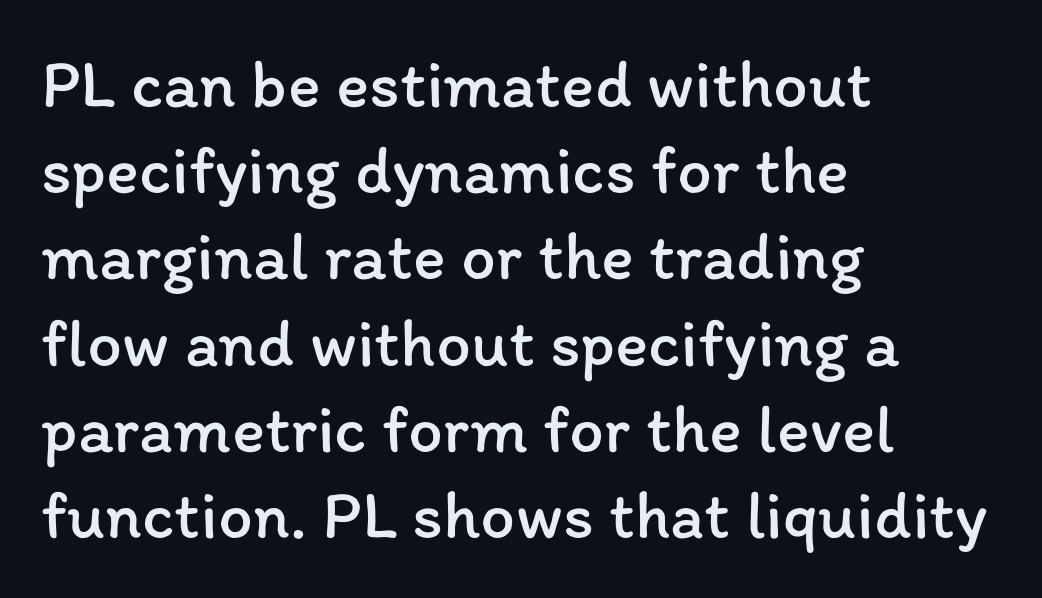
{"italic": "no", "bold": "no", "weight": "regular", "width": "normal", "stroke_contrast": "low", "x_height": "medium", "monospaced": "no", "underline": "no", "align": "left", "line_spacing": "normal", "line_spacing_ratio": 1.25, "letter_spacing": "normal", "letter_spacing_em": 0.0, "glyph_px": 69}
